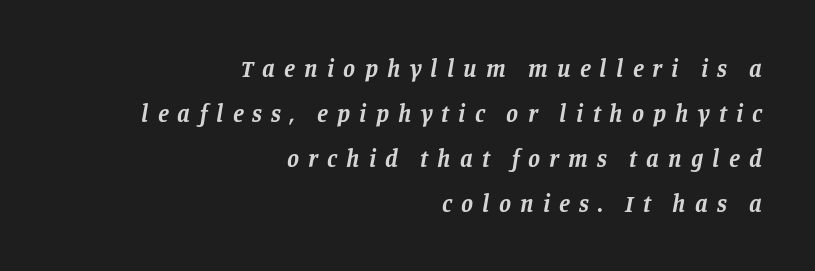
The image shows 24 px bold type, italic (leaning right); set right-aligned, line spacing 1.87x, unusually wide letter spacing (+0.38 em), not underlined.
